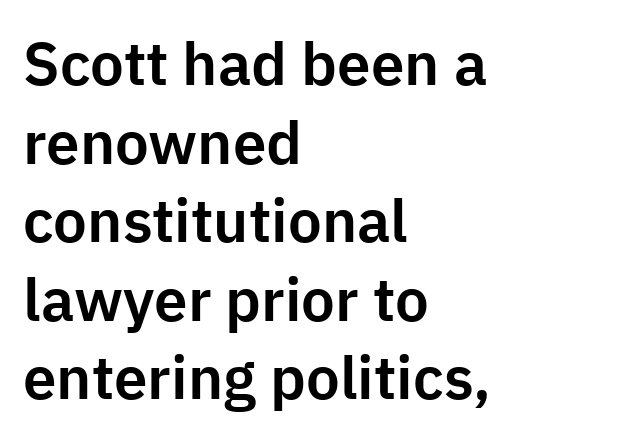
Q: Is the text italic (slanted)? A: No, it is upright.
Q: Is the typeface a serif or a sans-serif typeface? A: Sans-serif.
Q: Is the text underlined? A: No.
Q: How is the paragraph aligned? A: Left-aligned.
Q: Is the spacing between letters normal or unusually wide? A: Normal.
Q: Is the spacing between lines tight, normal or loose? A: Normal.
Q: Width (condensed, normal, or wide)? A: Normal.
Q: Stroke contrast? A: Low.
Q: x-height? A: Medium.
Q: Monospaced? A: No.
